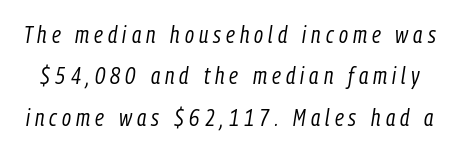
Each word looks stretched out because of the extra space between its letters. Unbolded letterforms with no extra heft. Nobody drew a line under any word here. The axis of the letterforms is tilted away from vertical.
